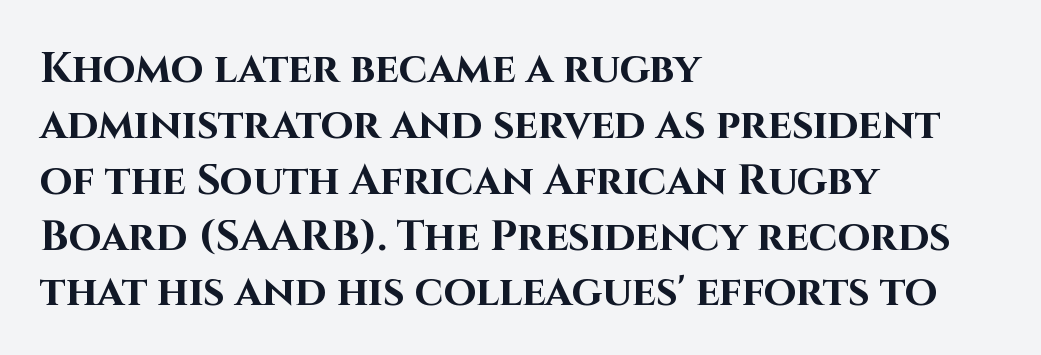
The image shows 42 px bold sans-serif type, upright; set left-aligned, normal line spacing (1.33x), normal letter spacing, not underlined; high stroke contrast and a large x-height.
